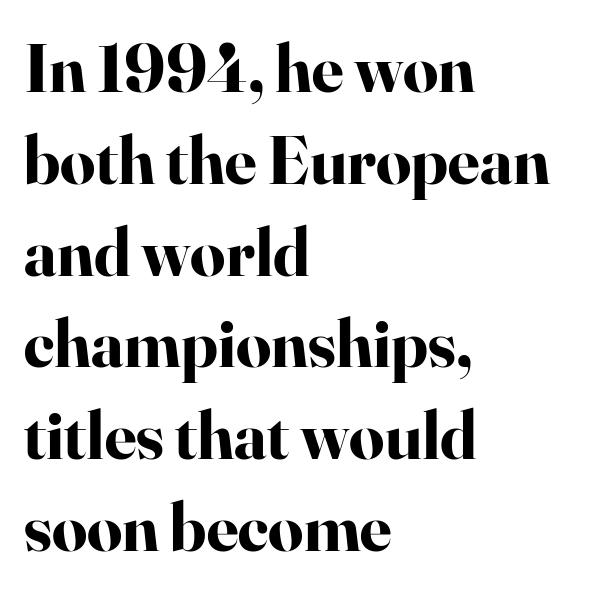
Q: Is the text bold? A: Yes.
Q: Is the text italic (slanted)? A: No, it is upright.
Q: Is the typeface a serif or a sans-serif typeface? A: Serif.
Q: Is the text underlined? A: No.
Q: How is the paragraph aligned? A: Left-aligned.
Q: Is the spacing between letters normal or unusually wide? A: Normal.
Q: Is the spacing between lines tight, normal or loose? A: Normal.
Q: Width (condensed, normal, or wide)? A: Normal.
Q: Stroke contrast? A: High.
Q: x-height? A: Small.
Q: Monospaced? A: No.
